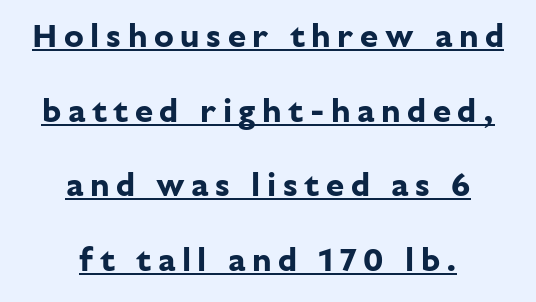
{"serif": "no", "italic": "no", "bold": "yes", "weight": "bold", "width": "normal", "stroke_contrast": "low", "x_height": "medium", "monospaced": "no", "underline": "yes", "align": "center", "line_spacing": "loose", "line_spacing_ratio": 2.26, "letter_spacing": "wide", "letter_spacing_em": 0.2, "glyph_px": 33}
